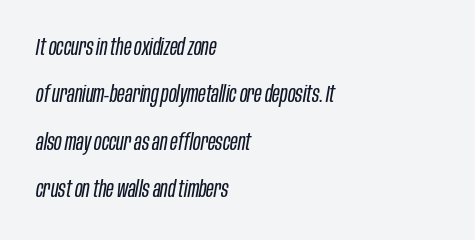
Q: Is the text bold? A: No.
Q: Is the text italic (slanted)? A: Yes, it leans right by about 10 degrees.
Q: Is the text underlined? A: No.
Q: How is the paragraph aligned? A: Left-aligned.
Q: Is the spacing between letters normal or unusually wide? A: Normal.
Q: Is the spacing between lines tight, normal or loose? A: Loose.
